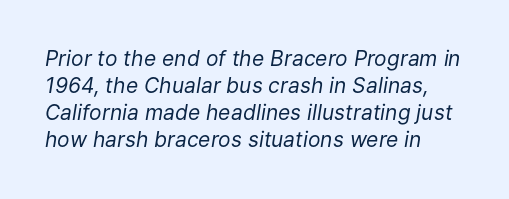
Tall strokes in this sample are angled rather than plumb. Glyph-to-glyph distance matches everyday printed text. Each new line begins a customary step beneath the previous one. The paragraph shown leans on its left margin.
